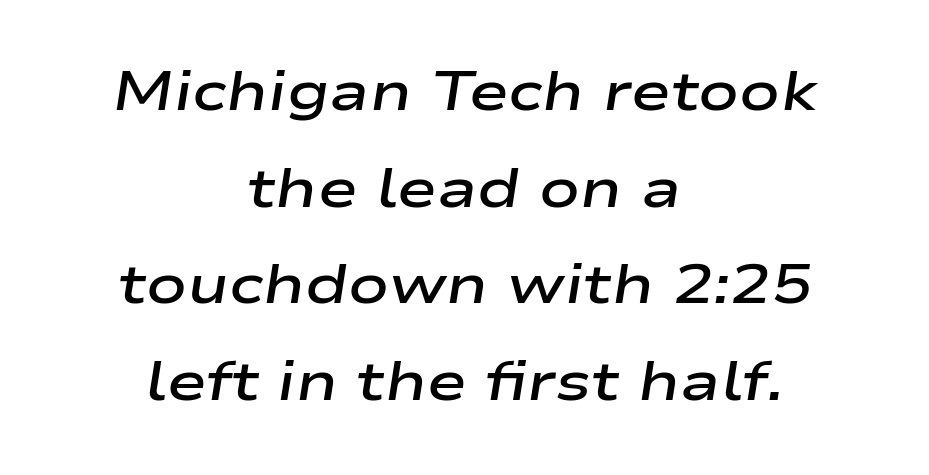
The image shows 54 px semibold, wide type, italic (leaning right); set centered, line spacing 1.79x, normal letter spacing, not underlined; low stroke contrast and a medium x-height.
